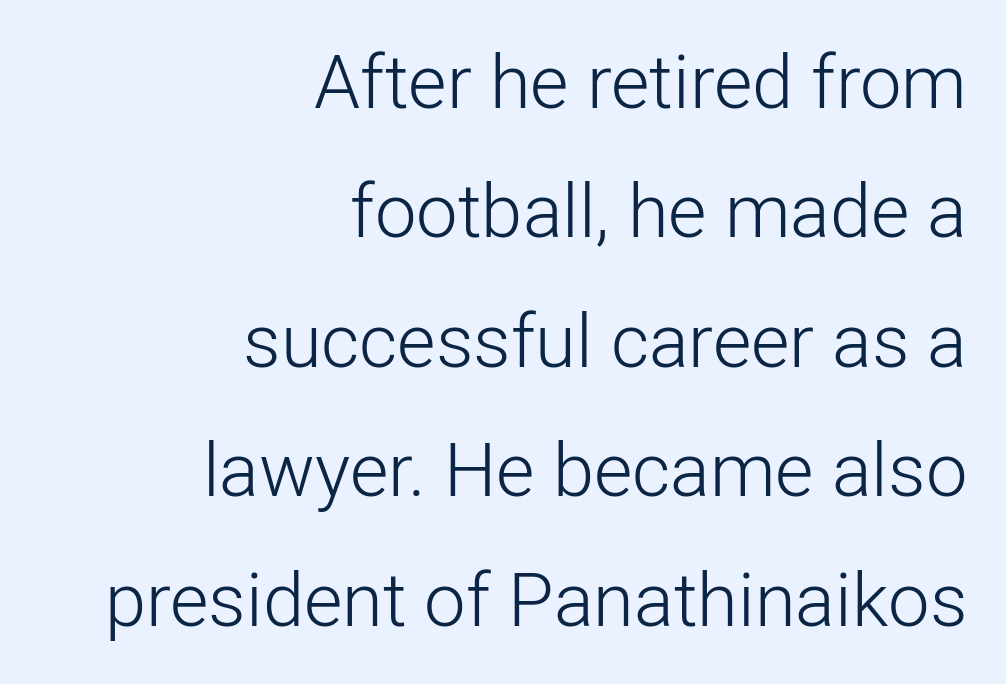
The image shows 74 px light sans-serif type, upright; set right-aligned, line spacing 1.75x, normal letter spacing, not underlined; low stroke contrast and a medium x-height.
